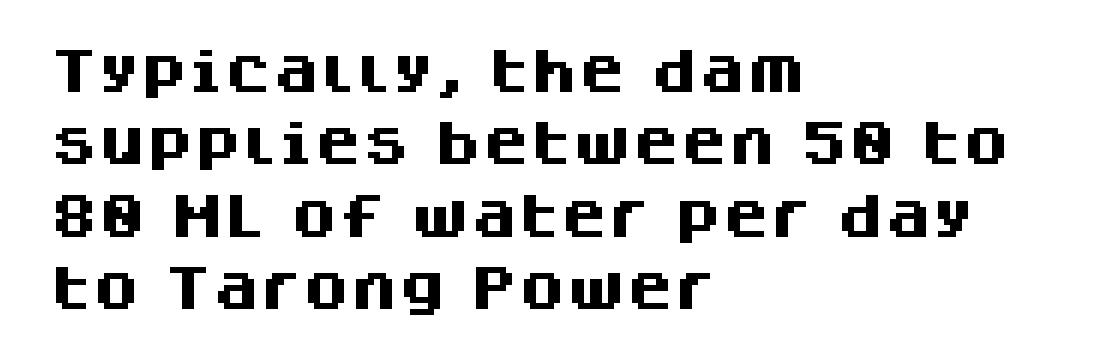
A classic flush-left, rag-right setting is used for this passage. Spacing verdict: proportional, widths tailored to each character. Weight check: bold — yes, fully. Posture: straight, roman, zero tilt.
